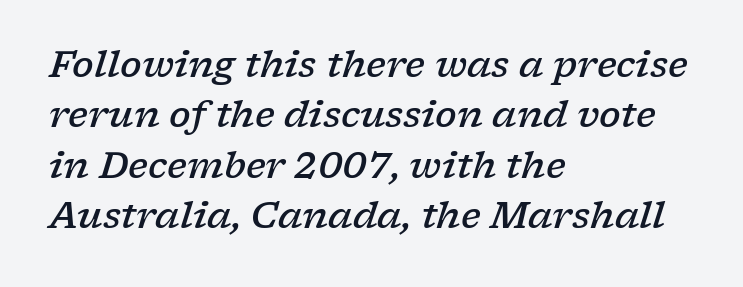
The text was rendered using a seriffed face with decorative stroke endings. This block has exactly the height ordinary leading produces. There is no visible air inserted between adjacent glyphs. In terms of posture, this sample is oblique. Line beginnings align vertically; line endings do not.
